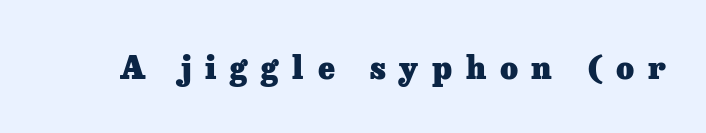
{"serif": "yes", "italic": "no", "bold": "yes", "weight": "heavy", "width": "normal", "stroke_contrast": "low", "x_height": "medium", "monospaced": "no", "underline": "no", "letter_spacing": "wide", "letter_spacing_em": 0.44, "glyph_px": 31}
